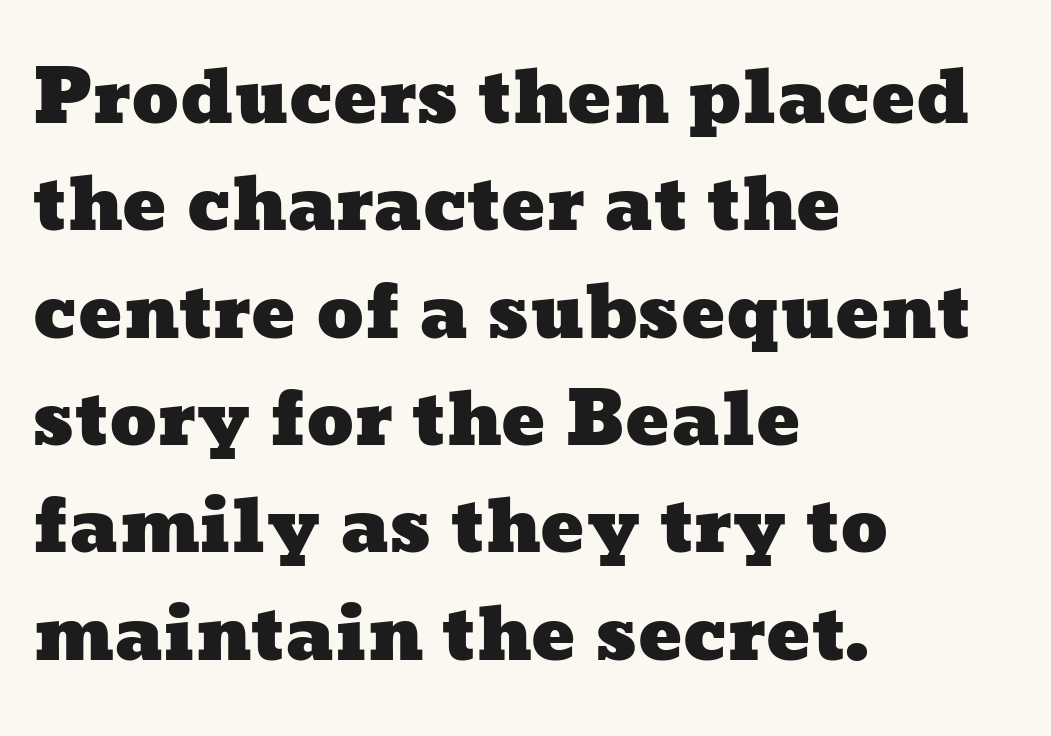
The image shows 73 px wide type; set left-aligned, normal line spacing (1.47x), normal letter spacing, not underlined; low stroke contrast and a medium x-height.
